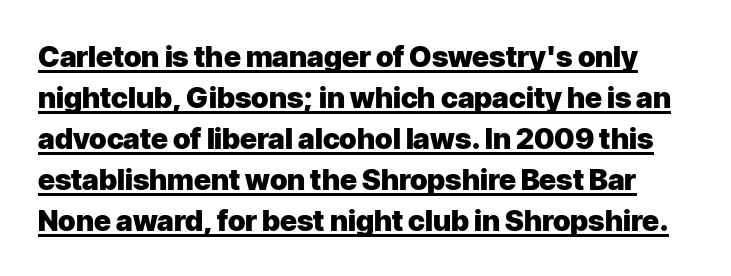
{"serif": "no", "italic": "no", "bold": "yes", "weight": "heavy", "width": "normal", "stroke_contrast": "low", "x_height": "medium", "monospaced": "no", "underline": "yes", "line_spacing": "normal", "line_spacing_ratio": 1.41, "letter_spacing": "normal", "letter_spacing_em": 0.0, "glyph_px": 29}
